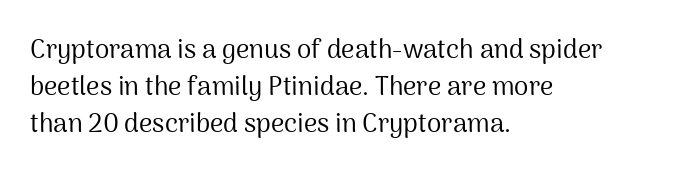
Rule under the text: the space is simply empty. The tracking reads as untouched default to a designer's eye. Compared with a typical body face, this is equally light or lighter still. A student would call this left alignment; a typographer would say flush left, rag right. The rows are spaced the way most documents space them.
